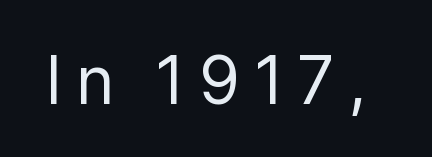
Look at the bottom of the vertical strokes: they stop flat, with no serifs. The strokes are not fattened; the text isn't bold. Look at the tracking — it's clearly loosened, letters drifting apart. Quick note: underline off.
